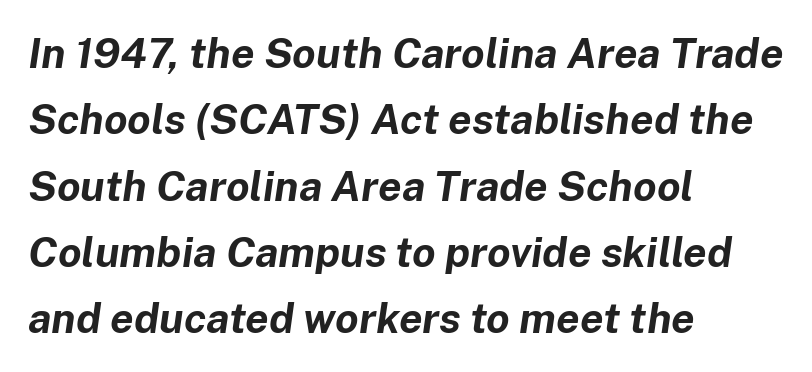
The image shows 42 px bold type, italic (leaning right); set left-aligned, normal line spacing (1.58x), normal letter spacing, not underlined; low stroke contrast and a medium x-height.
